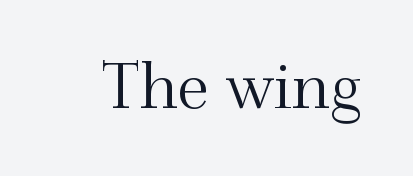
Looks like regular typesetting: each glyph gets only the width it needs. Every stem runs plumb, perpendicular to the baseline. Just letters on the line, the space beneath them empty. In terms of letterspacing, this is plain default setting. Serif or sans? Serif — the stroke terminals have little feet.
